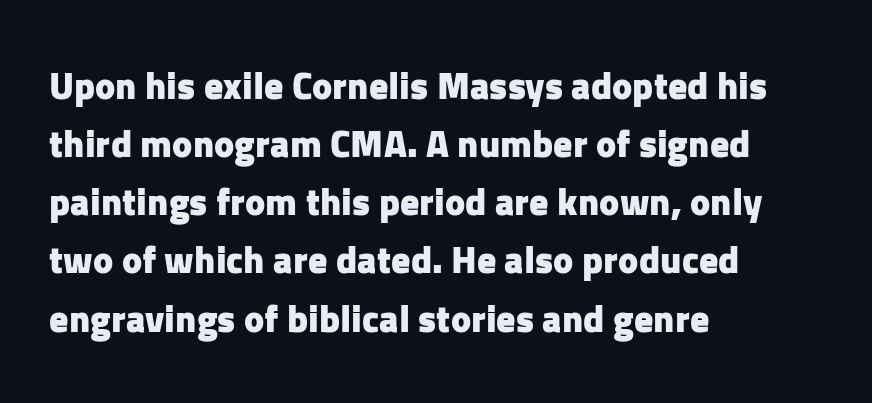
The image shows 38 px heavy sans-serif type, upright; set left-aligned, normal line spacing (1.53x), normal letter spacing, not underlined; low stroke contrast and a medium x-height.
